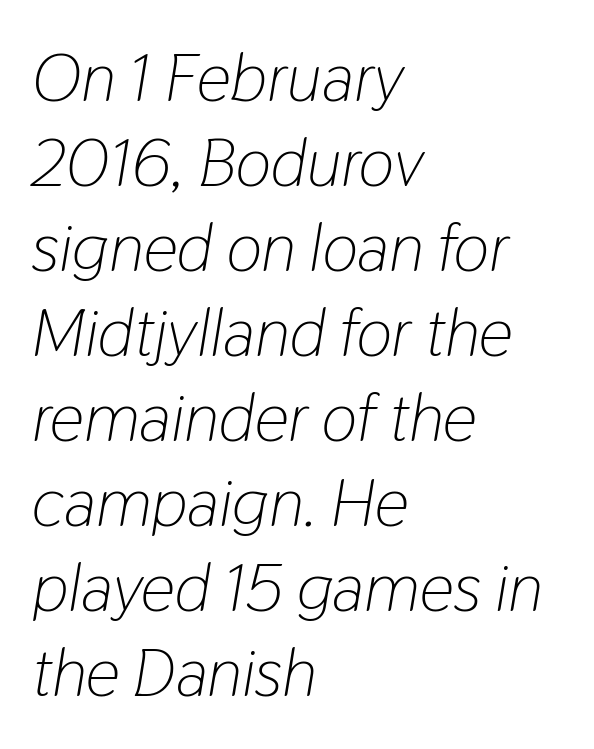
Q: Is the text bold? A: No.
Q: Is the text italic (slanted)? A: Yes, it leans right by about 9 degrees.
Q: Is the text underlined? A: No.
Q: How is the paragraph aligned? A: Left-aligned.
Q: Is the spacing between letters normal or unusually wide? A: Normal.
Q: Is the spacing between lines tight, normal or loose? A: Normal.
Q: Width (condensed, normal, or wide)? A: Condensed.
Q: Stroke contrast? A: Low.
Q: x-height? A: Medium.
Q: Monospaced? A: No.
